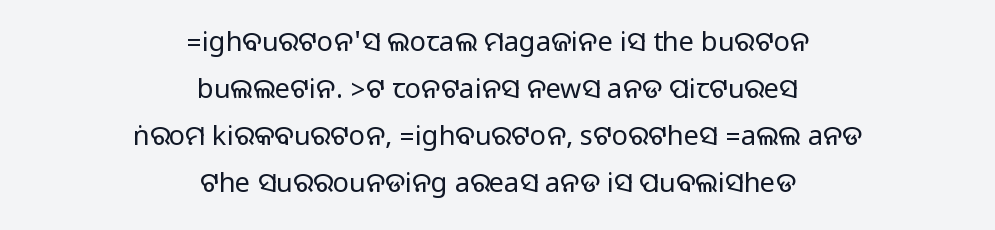
Do the letters lean? They stand straight. The paragraph shown floats in the horizontal middle. Unmarked baselines from the first word to the last. Spacing between characters is what you'd get straight out of the box.
